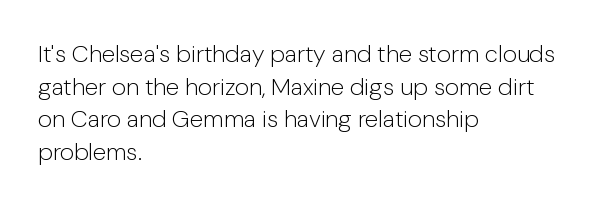
The image shows 24 px text type, upright; set left-aligned, normal line spacing (1.36x), normal letter spacing, not underlined.
